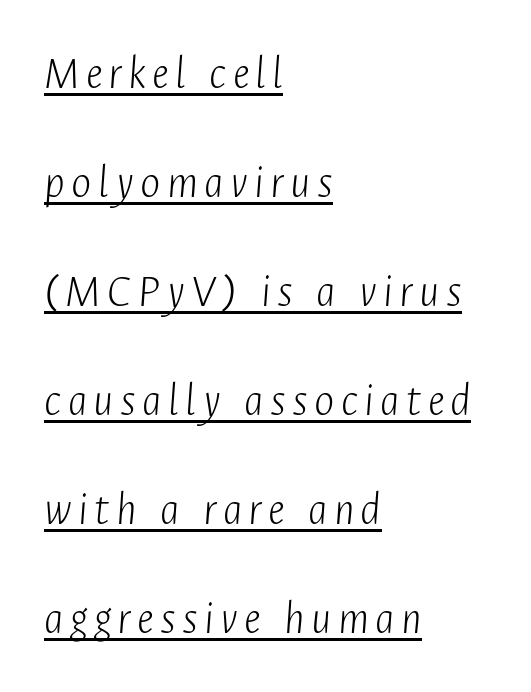
{"italic": "yes", "lean": "right", "slant_degrees": 4, "bold": "no", "weight": "light", "width": "condensed", "stroke_contrast": "low", "x_height": "medium", "monospaced": "no", "underline": "yes", "align": "left", "line_spacing": "loose", "line_spacing_ratio": 2.27, "glyph_px": 48}
